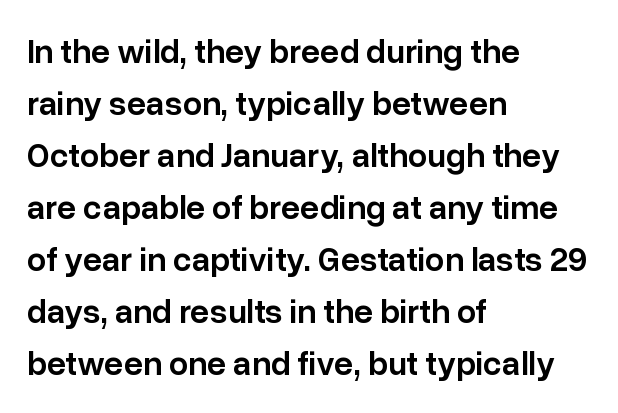
The image shows 34 px semibold sans-serif type, upright; set left-aligned, normal line spacing (1.53x), normal letter spacing, not underlined; low stroke contrast and a medium x-height.
